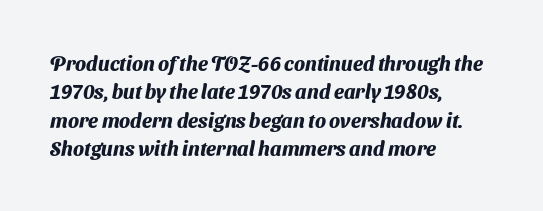
The image shows 20 px bold type; set left-aligned, normal line spacing (1.42x), normal letter spacing, not underlined.
